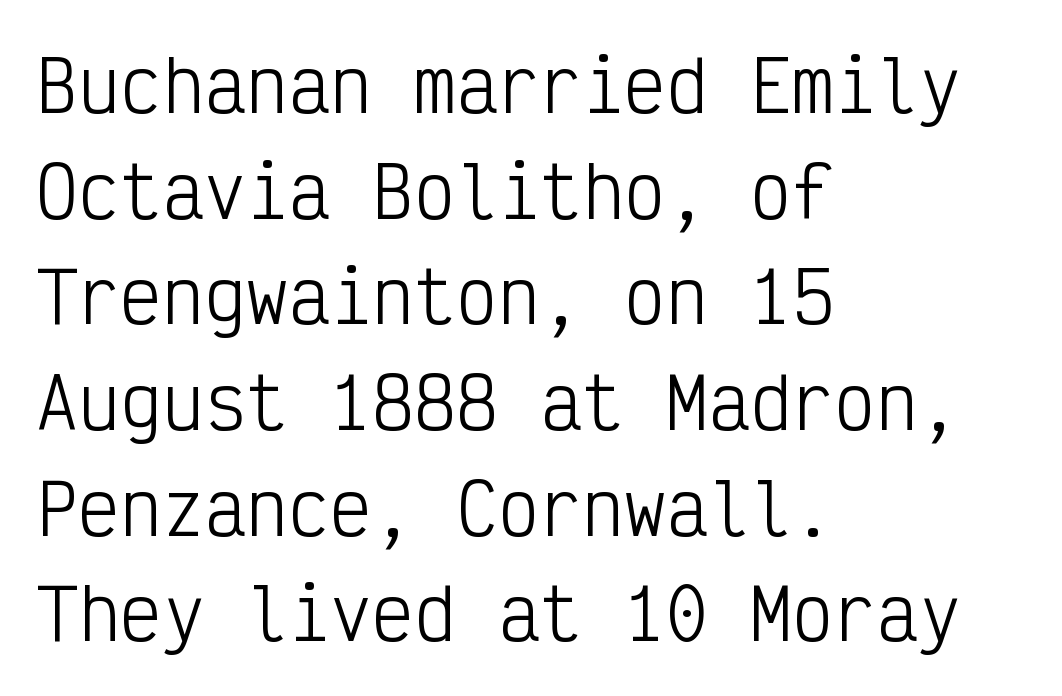
Q: Is the text bold? A: No.
Q: Is the text italic (slanted)? A: No, it is upright.
Q: Is the typeface a serif or a sans-serif typeface? A: Sans-serif.
Q: Is the text underlined? A: No.
Q: How is the paragraph aligned? A: Left-aligned.
Q: Is the spacing between letters normal or unusually wide? A: Normal.
Q: Is the spacing between lines tight, normal or loose? A: Normal.
Q: Width (condensed, normal, or wide)? A: Condensed.
Q: Stroke contrast? A: Low.
Q: x-height? A: Medium.
Q: Monospaced? A: Yes.
